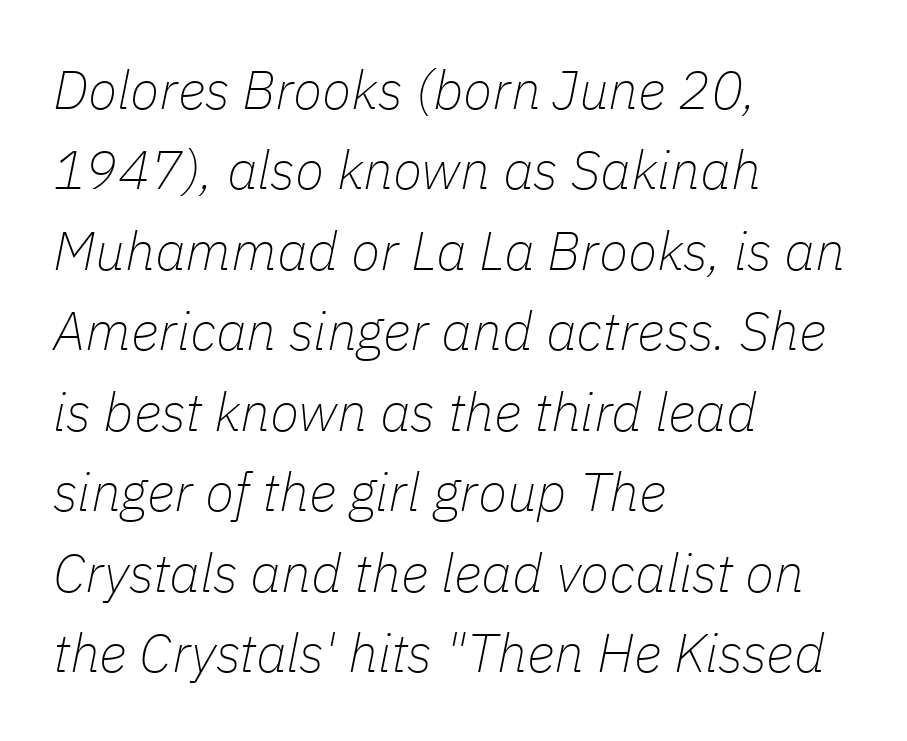
{"italic": "yes", "lean": "right", "slant_degrees": 11, "bold": "no", "weight": "thin", "width": "normal", "stroke_contrast": "low", "x_height": "medium", "monospaced": "no", "underline": "no", "align": "left", "line_spacing": "normal", "line_spacing_ratio": 1.49, "letter_spacing": "normal", "letter_spacing_em": 0.0, "glyph_px": 54}
